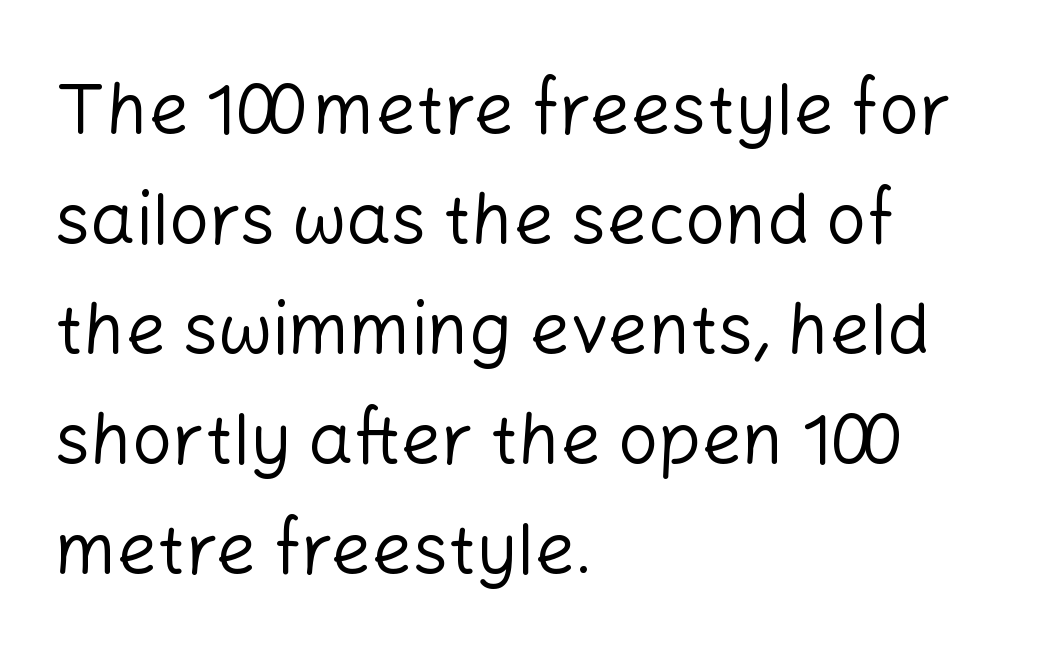
Q: Is the text bold? A: No.
Q: Is the text italic (slanted)? A: No, it is upright.
Q: Is the typeface a serif or a sans-serif typeface? A: Sans-serif.
Q: Is the text underlined? A: No.
Q: How is the paragraph aligned? A: Left-aligned.
Q: Is the spacing between letters normal or unusually wide? A: Normal.
Q: Is the spacing between lines tight, normal or loose? A: Normal.
Q: Width (condensed, normal, or wide)? A: Normal.
Q: Stroke contrast? A: Low.
Q: x-height? A: Medium.
Q: Monospaced? A: No.
